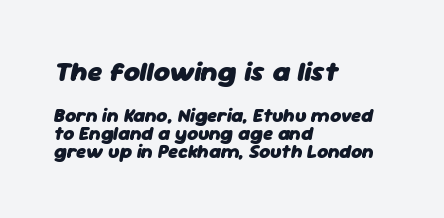
{"italic": "yes", "lean": "right", "slant_degrees": 11, "bold": "yes", "weight": "heavy", "width": "normal", "stroke_contrast": "low", "x_height": "medium", "monospaced": "no", "underline": "no", "align": "left", "line_spacing": "tight", "line_spacing_ratio": 0.97, "letter_spacing": "normal", "letter_spacing_em": 0.0, "larger_block": "first", "size_ratio": 1.47, "glyph_px": 28}
